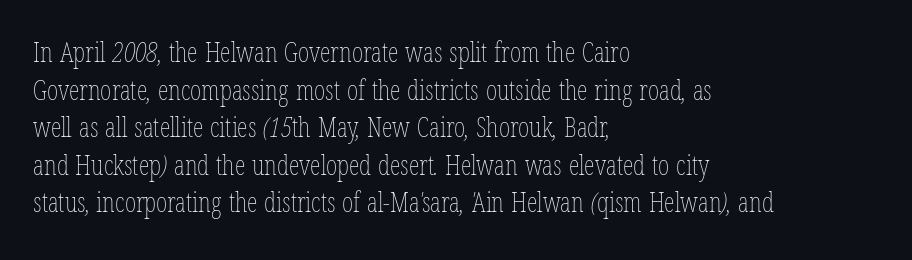
Q: Is the text bold? A: No.
Q: Is the text underlined? A: No.
Q: How is the paragraph aligned? A: Left-aligned.
Q: Is the spacing between letters normal or unusually wide? A: Normal.
Q: Is the spacing between lines tight, normal or loose? A: Normal.
